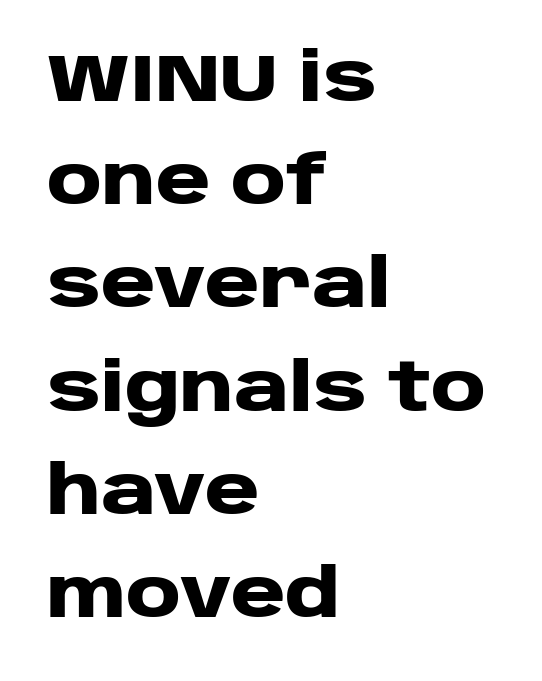
Q: Is the text bold? A: Yes.
Q: Is the text italic (slanted)? A: No, it is upright.
Q: Is the typeface a serif or a sans-serif typeface? A: Sans-serif.
Q: Is the text underlined? A: No.
Q: How is the paragraph aligned? A: Left-aligned.
Q: Is the spacing between letters normal or unusually wide? A: Normal.
Q: Is the spacing between lines tight, normal or loose? A: Normal.
Q: Width (condensed, normal, or wide)? A: Wide.
Q: Stroke contrast? A: Low.
Q: x-height? A: Large.
Q: Monospaced? A: No.
